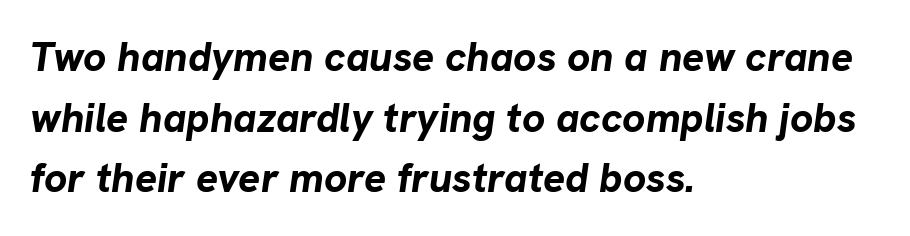
Q: Is the text bold? A: Yes.
Q: Is the text italic (slanted)? A: Yes, it leans right by about 8 degrees.
Q: Is the text underlined? A: No.
Q: How is the paragraph aligned? A: Left-aligned.
Q: Is the spacing between letters normal or unusually wide? A: Normal.
Q: Is the spacing between lines tight, normal or loose? A: Normal.
Q: Width (condensed, normal, or wide)? A: Normal.
Q: Stroke contrast? A: Low.
Q: x-height? A: Medium.
Q: Monospaced? A: No.
